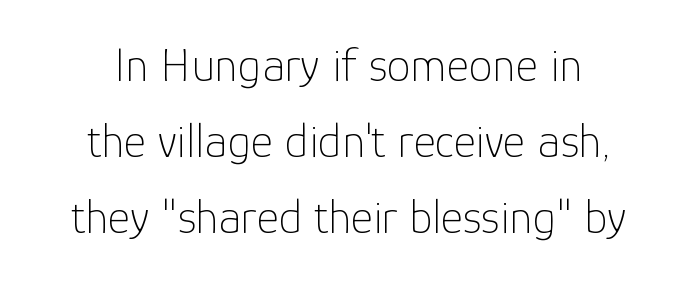
{"serif": "no", "italic": "no", "bold": "no", "weight": "thin", "width": "normal", "stroke_contrast": "low", "x_height": "medium", "monospaced": "no", "underline": "no", "align": "center", "line_spacing": "normal", "line_spacing_ratio": 1.58, "letter_spacing": "normal", "letter_spacing_em": 0.0, "glyph_px": 48}
